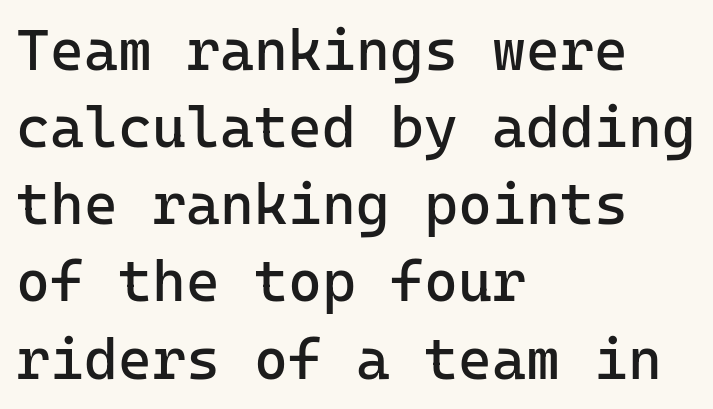
{"serif": "no", "italic": "no", "bold": "no", "weight": "regular", "width": "normal", "stroke_contrast": "low", "x_height": "medium", "underline": "no", "align": "left", "line_spacing": "normal", "line_spacing_ratio": 1.33, "letter_spacing": "normal", "letter_spacing_em": 0.0, "glyph_px": 58}
